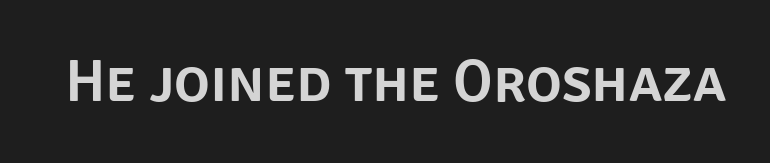
Q: Is the text italic (slanted)? A: No, it is upright.
Q: Is the typeface a serif or a sans-serif typeface? A: Sans-serif.
Q: Is the text underlined? A: No.
Q: Is the spacing between letters normal or unusually wide? A: Normal.
Q: Width (condensed, normal, or wide)? A: Normal.
Q: Stroke contrast? A: Low.
Q: x-height? A: Large.
Q: Monospaced? A: No.
